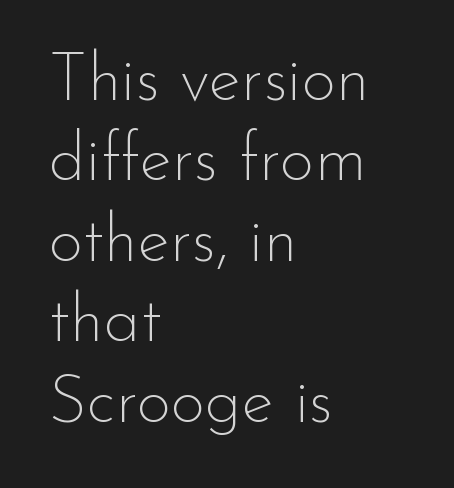
The image shows 67 px thin sans-serif type, upright; set left-aligned, line spacing 1.2x, normal letter spacing, not underlined; low stroke contrast and a small x-height.
